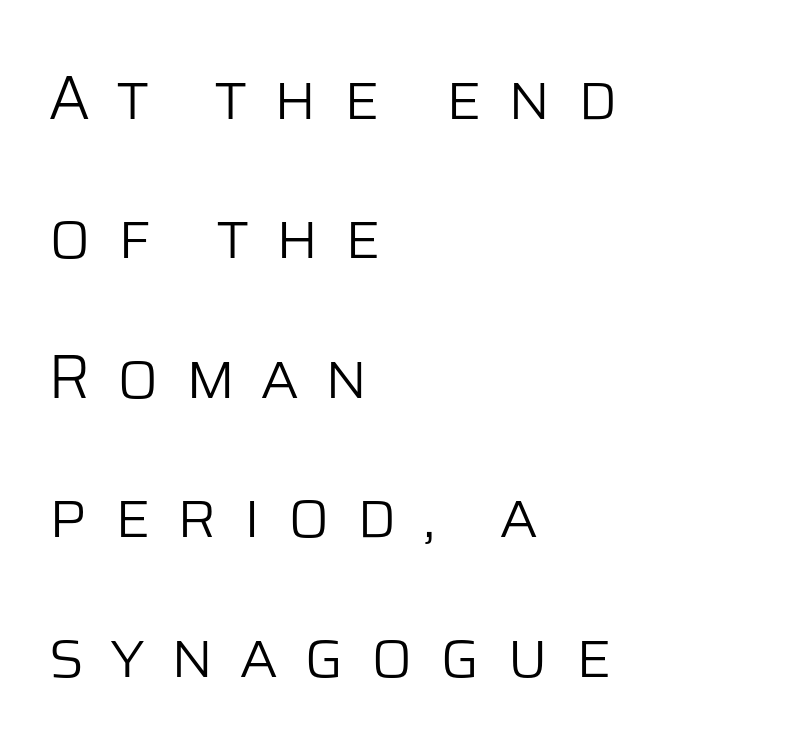
The image shows 62 px light sans-serif type, upright; set left-aligned, loose line spacing (2.25x), unusually wide letter spacing (+0.41 em), not underlined; low stroke contrast and a large x-height.
